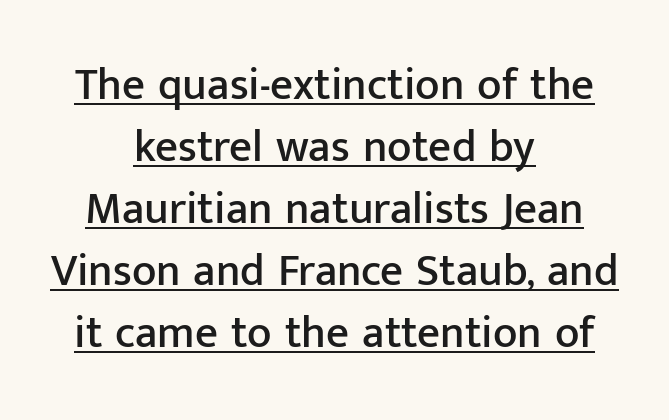
{"serif": "no", "italic": "no", "width": "normal", "stroke_contrast": "low", "x_height": "medium", "monospaced": "no", "underline": "yes", "align": "center", "line_spacing": "normal", "line_spacing_ratio": 1.38, "letter_spacing": "normal", "letter_spacing_em": 0.0, "glyph_px": 45}
